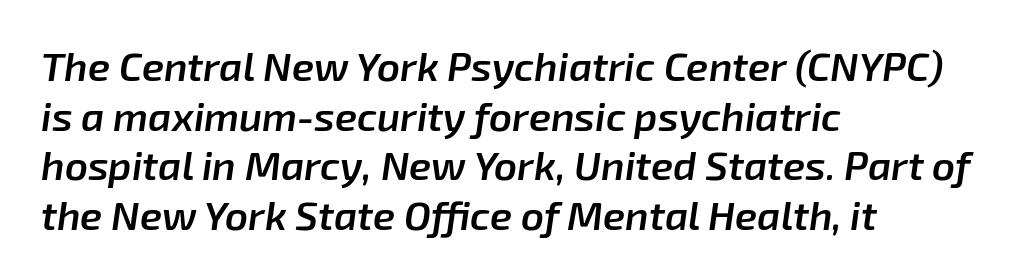
{"italic": "yes", "lean": "right", "slant_degrees": 8, "bold": "semi", "weight": "semibold", "width": "normal", "stroke_contrast": "low", "x_height": "medium", "monospaced": "no", "underline": "no", "align": "left", "line_spacing_ratio": 1.24, "letter_spacing": "normal", "letter_spacing_em": 0.0, "glyph_px": 40}
